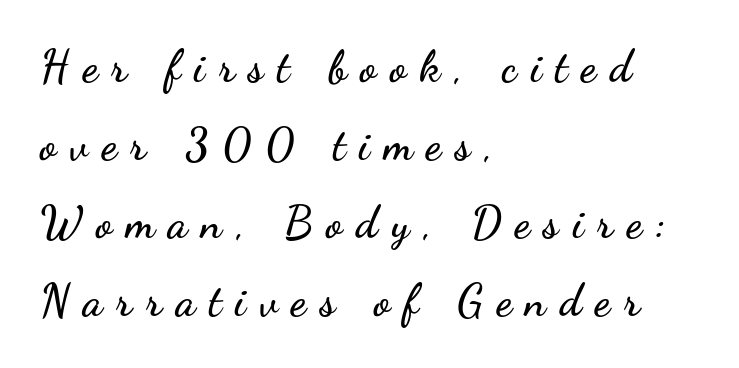
Q: Is the text italic (slanted)? A: Yes.
Q: Is the typeface a serif or a sans-serif typeface? A: Sans-serif.
Q: Is the text underlined? A: No.
Q: How is the paragraph aligned? A: Left-aligned.
Q: Is the spacing between letters normal or unusually wide? A: Unusually wide.
Q: Width (condensed, normal, or wide)? A: Wide.
Q: Stroke contrast? A: Low.
Q: x-height? A: Small.
Q: Monospaced? A: No.
